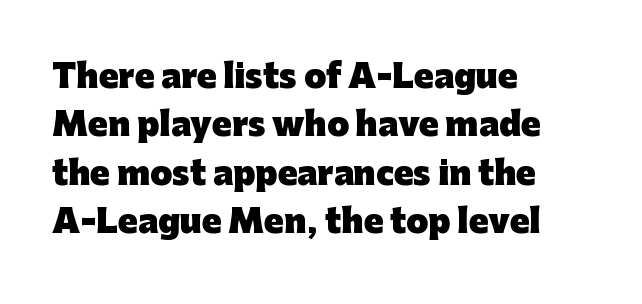
The image shows 32 px heavy sans-serif type, upright; set left-aligned, normal line spacing (1.51x), normal letter spacing, not underlined; low stroke contrast and a medium x-height.
